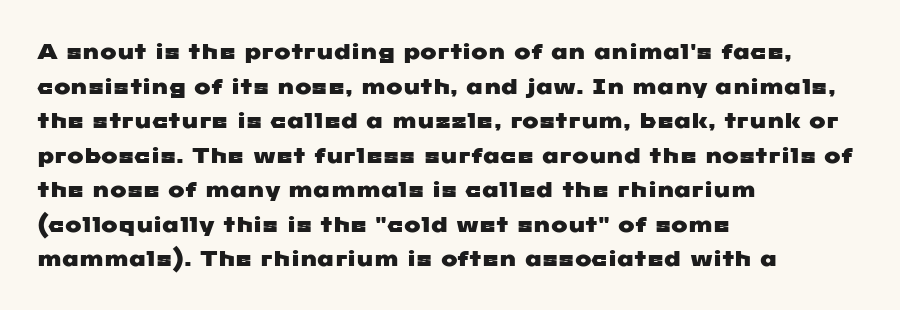
{"underline": "no", "align": "left", "line_spacing": "normal", "line_spacing_ratio": 1.57, "letter_spacing": "normal", "letter_spacing_em": 0.0, "glyph_px": 22}
